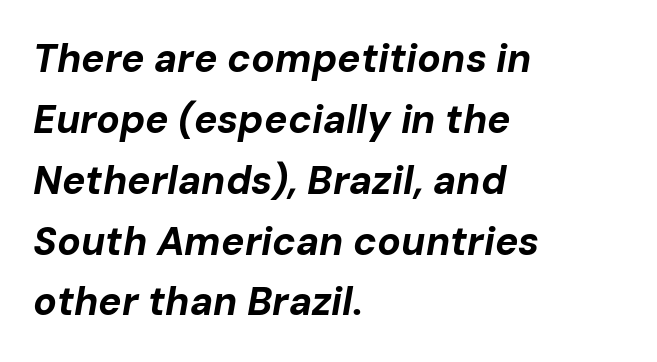
Q: Is the text bold? A: Yes.
Q: Is the text italic (slanted)? A: Yes, it leans right by about 10 degrees.
Q: Is the text underlined? A: No.
Q: How is the paragraph aligned? A: Left-aligned.
Q: Is the spacing between letters normal or unusually wide? A: Normal.
Q: Is the spacing between lines tight, normal or loose? A: Normal.
Q: Width (condensed, normal, or wide)? A: Normal.
Q: Stroke contrast? A: Low.
Q: x-height? A: Medium.
Q: Monospaced? A: No.
